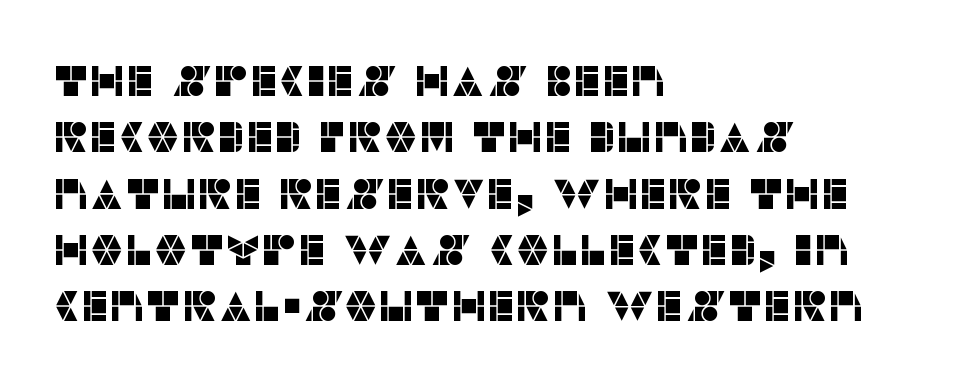
The image shows 43 px sans-serif type, upright; set left-aligned, normal line spacing (1.31x), normal letter spacing, not underlined; low stroke contrast and a large x-height.
